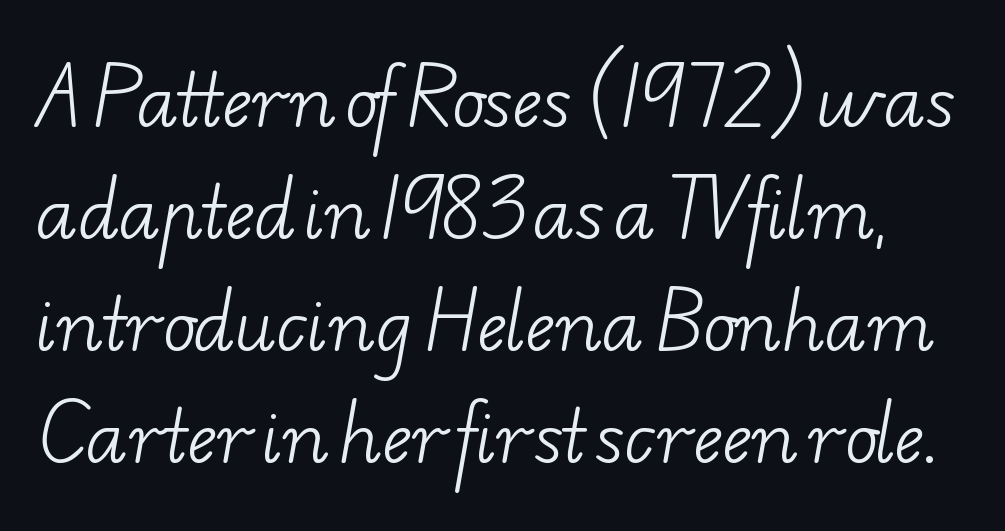
Q: Is the text bold? A: No.
Q: Is the typeface a serif or a sans-serif typeface? A: Serif.
Q: Is the text underlined? A: No.
Q: Is the spacing between letters normal or unusually wide? A: Normal.
Q: Is the spacing between lines tight, normal or loose? A: Normal.
Q: Width (condensed, normal, or wide)? A: Wide.
Q: Stroke contrast? A: Low.
Q: x-height? A: Small.
Q: Monospaced? A: No.
